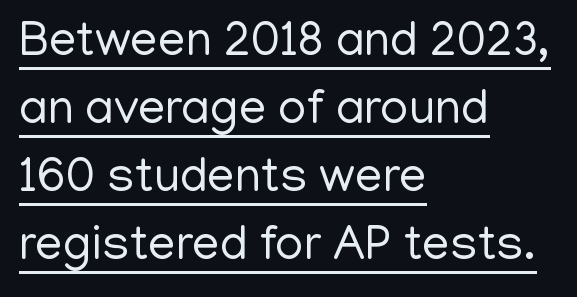
The image shows 49 px regular-weight sans-serif type, upright; set left-aligned, normal line spacing (1.39x), normal letter spacing, underlined; low stroke contrast and a medium x-height.
